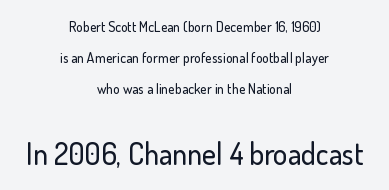
Q: Is the text italic (slanted)? A: No, it is upright.
Q: Is the typeface a serif or a sans-serif typeface? A: Sans-serif.
Q: Is the text underlined? A: No.
Q: How is the paragraph aligned? A: Centered.
Q: Is the spacing between letters normal or unusually wide? A: Normal.
Q: Is the spacing between lines tight, normal or loose? A: Loose.
Q: Which block of text is set in a larger size, the first (top) or the second (bottom)? A: The second (bottom) one.
Q: Width (condensed, normal, or wide)? A: Normal.
Q: Stroke contrast? A: Low.
Q: x-height? A: Small.
Q: Monospaced? A: No.
